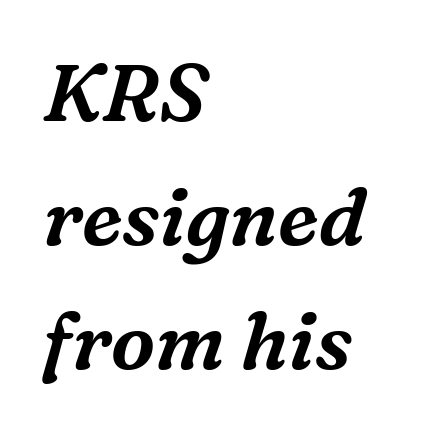
Q: Is the text italic (slanted)? A: Yes, it leans right by about 16 degrees.
Q: Is the typeface a serif or a sans-serif typeface? A: Serif.
Q: Is the text underlined? A: No.
Q: How is the paragraph aligned? A: Left-aligned.
Q: Is the spacing between letters normal or unusually wide? A: Normal.
Q: Is the spacing between lines tight, normal or loose? A: Normal.
Q: Width (condensed, normal, or wide)? A: Normal.
Q: Stroke contrast? A: Medium.
Q: x-height? A: Medium.
Q: Monospaced? A: No.
